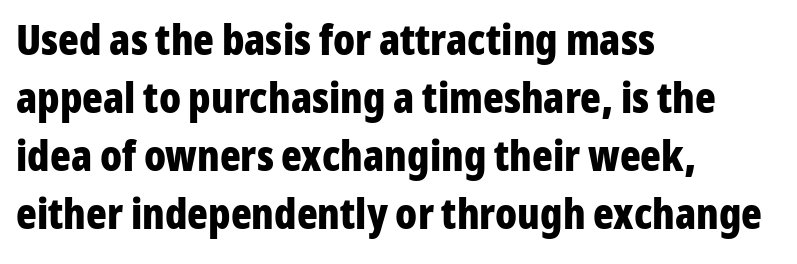
The image shows 43 px bold, condensed sans-serif type, upright; set left-aligned, normal line spacing (1.35x), normal letter spacing, not underlined; low stroke contrast and a medium x-height.
